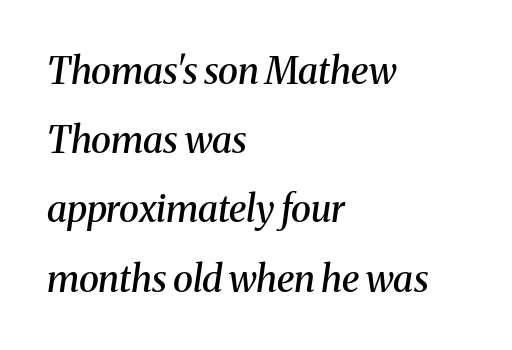
Underlining? Definitely not there. These lines stack with their left ends in a neat column. The letters advance in unequal steps, a hallmark of proportional type. There is no visible air inserted between adjacent glyphs. Slant detected: the letters are inclined. The characters display serif detailing at their extremities.
